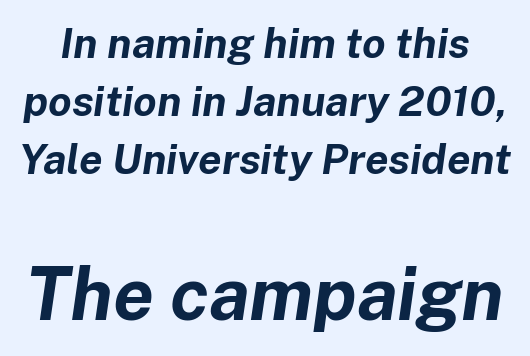
The image shows 73 px bold type, italic (leaning right); set normal line spacing (1.38x), normal letter spacing, not underlined; the second (bottom) block is 1.74x larger; low stroke contrast and a medium x-height.
